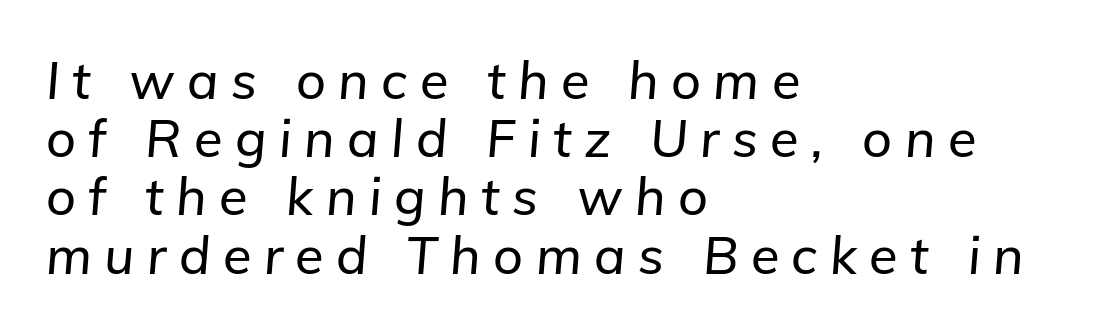
You could not count columns in this text — the font is proportionally spaced. The strip under each line holds only bare page. Summary of vertical rhythm: compact, with narrow interline spacing. Does the lettering tilt? It does — this is italic. Inter-character spacing is expanded well beyond the font's built-in metrics.
